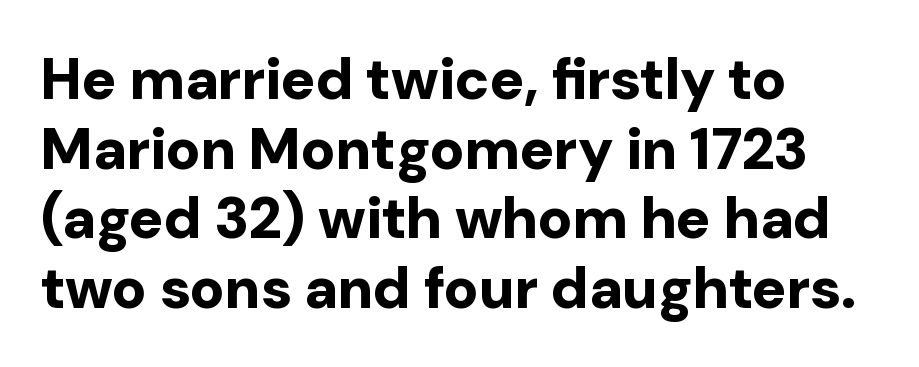
Q: Is the text bold? A: Yes.
Q: Is the text italic (slanted)? A: No, it is upright.
Q: Is the typeface a serif or a sans-serif typeface? A: Sans-serif.
Q: Is the text underlined? A: No.
Q: How is the paragraph aligned? A: Left-aligned.
Q: Is the spacing between letters normal or unusually wide? A: Normal.
Q: Width (condensed, normal, or wide)? A: Normal.
Q: Stroke contrast? A: Low.
Q: x-height? A: Medium.
Q: Monospaced? A: No.
